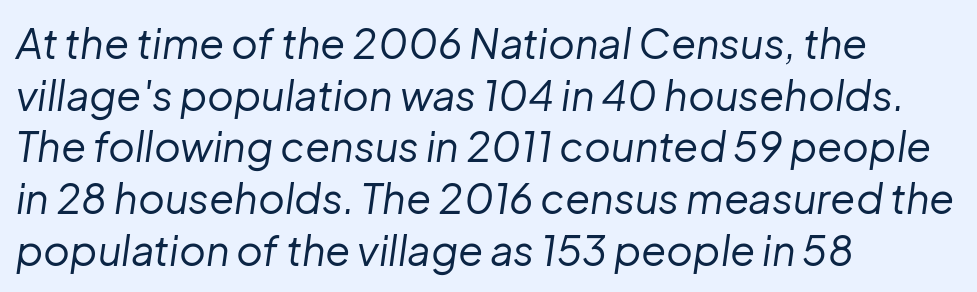
Q: Is the text bold? A: No.
Q: Is the text italic (slanted)? A: Yes, it leans right by about 8 degrees.
Q: Is the text underlined? A: No.
Q: How is the paragraph aligned? A: Left-aligned.
Q: Is the spacing between letters normal or unusually wide? A: Normal.
Q: Is the spacing between lines tight, normal or loose? A: Normal.
Q: Width (condensed, normal, or wide)? A: Normal.
Q: Stroke contrast? A: Low.
Q: x-height? A: Medium.
Q: Monospaced? A: No.
